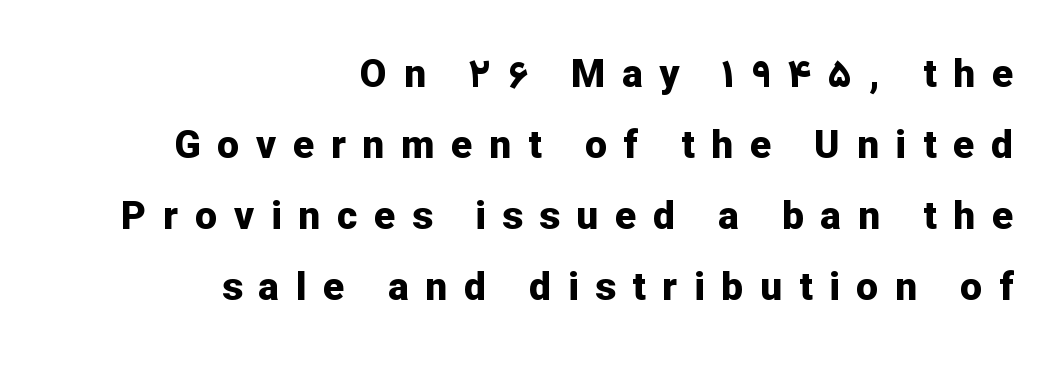
Q: Is the text bold? A: Yes.
Q: Is the text italic (slanted)? A: No, it is upright.
Q: Is the typeface a serif or a sans-serif typeface? A: Sans-serif.
Q: Is the text underlined? A: No.
Q: How is the paragraph aligned? A: Right-aligned.
Q: Is the spacing between letters normal or unusually wide? A: Unusually wide.
Q: Width (condensed, normal, or wide)? A: Normal.
Q: Stroke contrast? A: Low.
Q: x-height? A: Medium.
Q: Monospaced? A: No.
